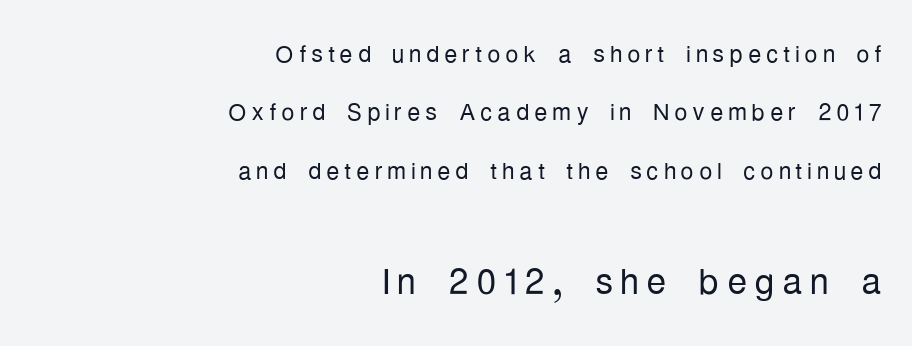
{"serif": "no", "italic": "no", "bold": "no", "weight": "light", "width": "condensed", "stroke_contrast": "low", "x_height": "medium", "monospaced": "no", "underline": "no", "align": "right", "line_spacing_ratio": 1.77, "larger_block": "second", "size_ratio": 1.52, "glyph_px": 50}
